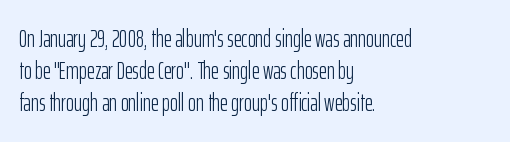
Q: Is the text bold? A: No.
Q: Is the text italic (slanted)? A: No, it is upright.
Q: Is the text underlined? A: No.
Q: How is the paragraph aligned? A: Left-aligned.
Q: Is the spacing between letters normal or unusually wide? A: Normal.
Q: Is the spacing between lines tight, normal or loose? A: Normal.
